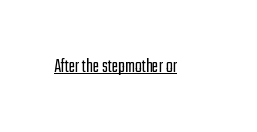
Between one letter and the next there's only the usual sliver of space. A roman cut, with each character standing at attention. The rendered words wear a rule along their underside. Heaviness? Minimal to ordinary, like unemphasized prose.
